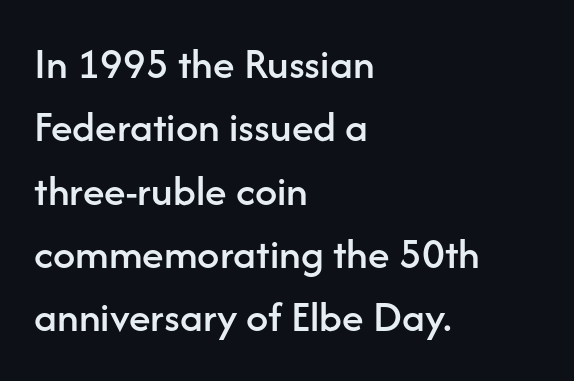
Q: Is the text italic (slanted)? A: No, it is upright.
Q: Is the typeface a serif or a sans-serif typeface? A: Sans-serif.
Q: Is the text underlined? A: No.
Q: How is the paragraph aligned? A: Left-aligned.
Q: Is the spacing between letters normal or unusually wide? A: Normal.
Q: Is the spacing between lines tight, normal or loose? A: Normal.
Q: Width (condensed, normal, or wide)? A: Normal.
Q: Stroke contrast? A: Low.
Q: x-height? A: Medium.
Q: Monospaced? A: No.
